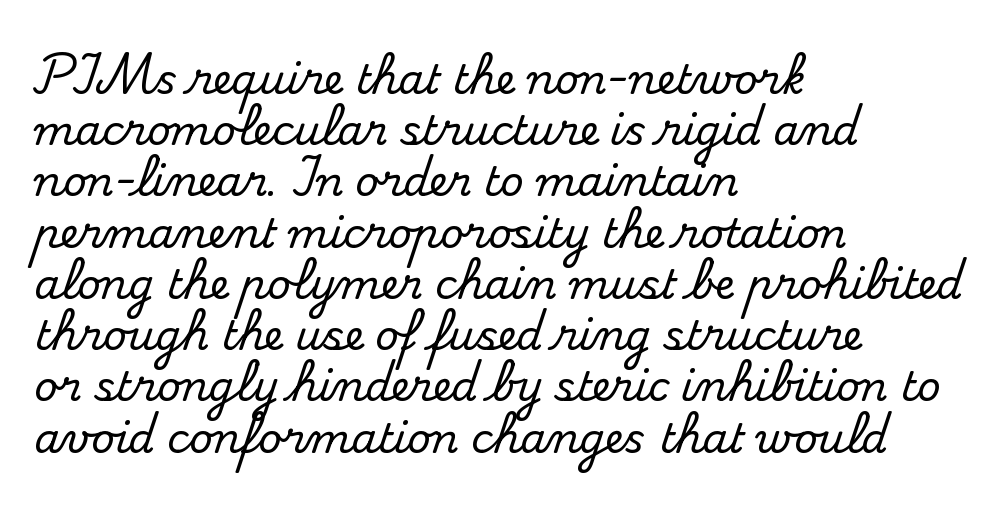
The image shows 41 px text type; set left-aligned, normal line spacing (1.25x), normal letter spacing, not underlined; medium stroke contrast and a small x-height.
